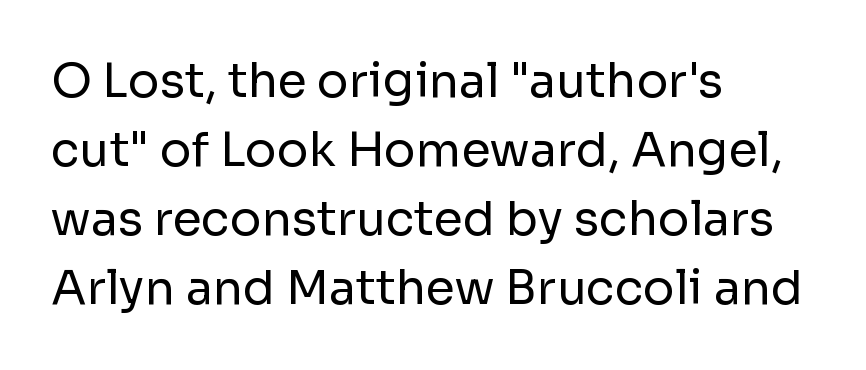
Q: Is the text bold? A: No.
Q: Is the text italic (slanted)? A: No, it is upright.
Q: Is the typeface a serif or a sans-serif typeface? A: Sans-serif.
Q: Is the text underlined? A: No.
Q: How is the paragraph aligned? A: Left-aligned.
Q: Is the spacing between letters normal or unusually wide? A: Normal.
Q: Is the spacing between lines tight, normal or loose? A: Normal.
Q: Width (condensed, normal, or wide)? A: Normal.
Q: Stroke contrast? A: Low.
Q: x-height? A: Medium.
Q: Monospaced? A: No.
